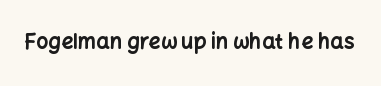
{"italic": "no", "bold": "yes", "underline": "no", "letter_spacing": "normal", "letter_spacing_em": 0.0, "glyph_px": 21}
